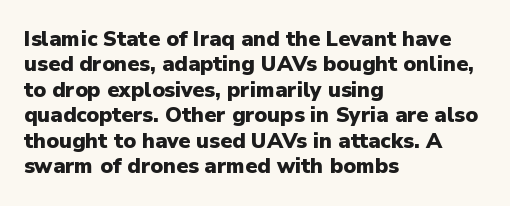
The gaps between neighbouring characters are ordinary and unremarkable. Heavy, bold letterforms. Posture: straight, roman, zero tilt. Caption: multi-line text, flush left, ragged right. Clear beneath every line of the passage.
